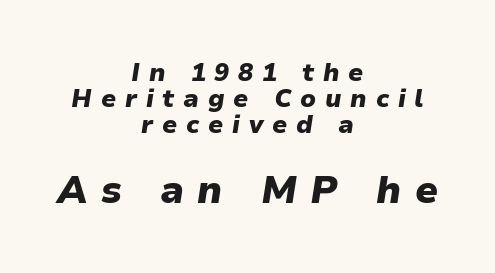
Q: Is the text bold? A: Yes.
Q: Is the text italic (slanted)? A: Yes, it leans right by about 9 degrees.
Q: Is the text underlined? A: No.
Q: How is the paragraph aligned? A: Centered.
Q: Is the spacing between letters normal or unusually wide? A: Unusually wide.
Q: Is the spacing between lines tight, normal or loose? A: Tight.
Q: Which block of text is set in a larger size, the first (top) or the second (bottom)? A: The second (bottom) one.
Q: Width (condensed, normal, or wide)? A: Normal.
Q: Stroke contrast? A: Low.
Q: x-height? A: Medium.
Q: Monospaced? A: No.
